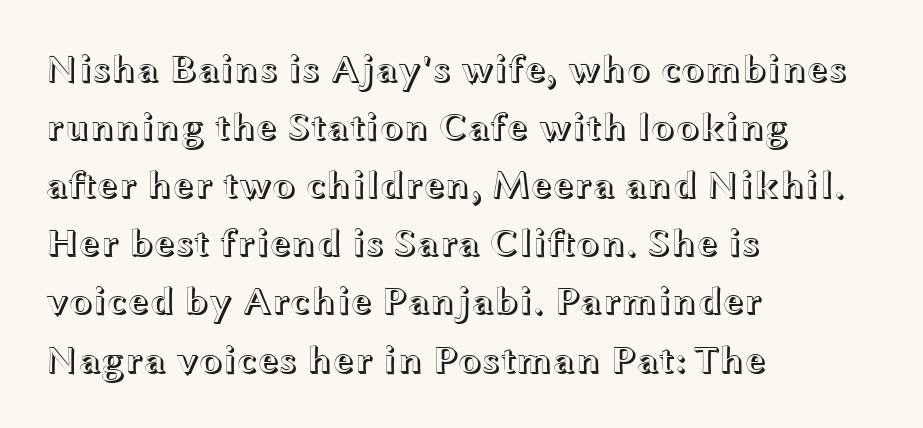
No extra tracking has been applied to these lines. Students, observe: this is what conventionally led text looks like. Casual observation: everything's shoved over to the left. The type sits square on the baseline with zero lean.
